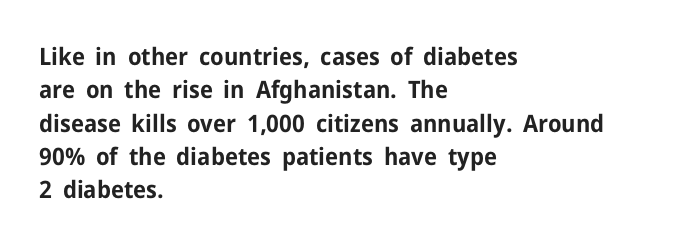
You can tell it's not italic because the verticals are truly vertical. Descender tails drop into unmarked territory. Baseline-to-baseline distance is the conventional proportion of letter height. Nobody touched the tracking dial on this one. Thick stems and heavy bowls — unmistakably bold. One-word summary of the alignment: left.
